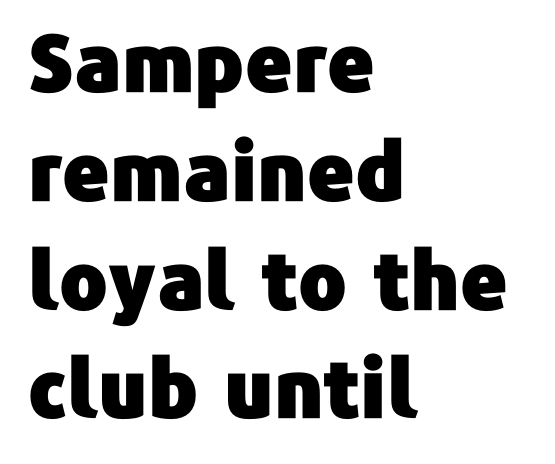
{"serif": "no", "italic": "no", "width": "normal", "stroke_contrast": "low", "x_height": "medium", "monospaced": "no", "underline": "no", "align": "left", "line_spacing": "normal", "line_spacing_ratio": 1.36, "letter_spacing": "normal", "letter_spacing_em": 0.0, "glyph_px": 80}
